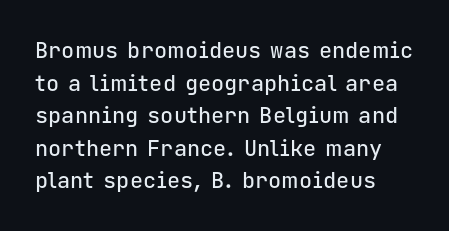
Q: Is the text italic (slanted)? A: No, it is upright.
Q: Is the text underlined? A: No.
Q: How is the paragraph aligned? A: Left-aligned.
Q: Is the spacing between letters normal or unusually wide? A: Normal.
Q: Is the spacing between lines tight, normal or loose? A: Normal.
